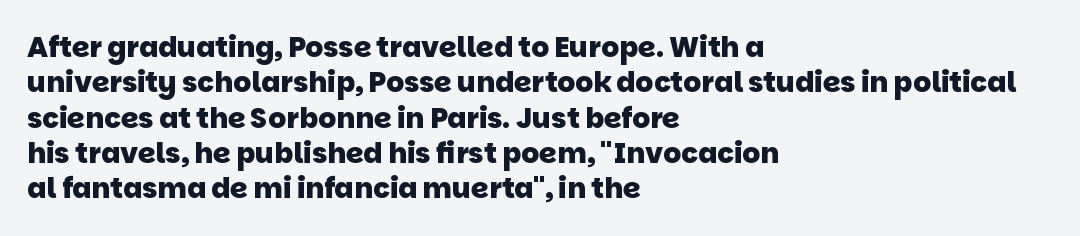
Reading down the column, the eye jumps a familiar distance to each next line. Heavy-handed strokes throughout: this text is bold. Classification — sans serif. These lines are rendered in a variable-pitch font. Alignment: flush left.
